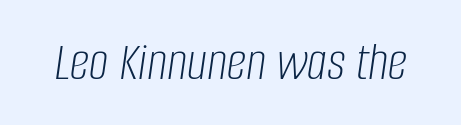
Any mark beneath the type? The region is blank. A light-to-regular cut is what we see here. Note the varied advance widths — an 'i' is clearly narrower than an 'm'. The letters sit at their default tracking, neither squeezed nor spread. Looking at the ascenders, they clearly lean.
